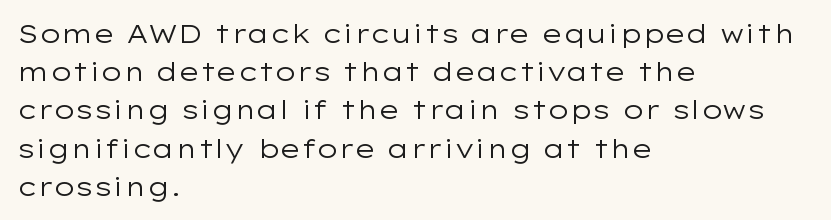
The vertical gap from one line to the next is medium. Quick note: underline off. The characters are drawn with everyday or finer stroke widths. A typesetter would mark this as roman, not italic. Caption: multi-line text, flush left, ragged right.
